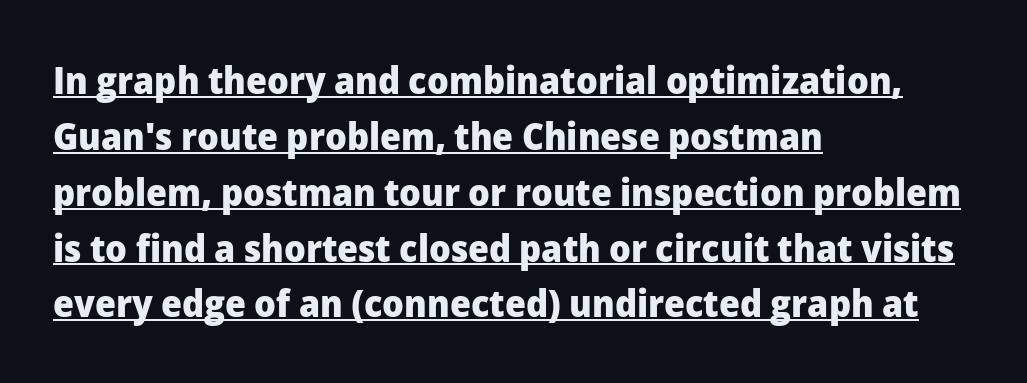
These lines are rendered in a variable-pitch font. Is there an underline? Yes — a line sits under the letters. Horizontally, the lines are justified to the leading edge only. The line texture is even and compact thanks to regular tracking. The text was rendered using a sans face with plain stroke endings. Weight check: bold — yes, fully.
